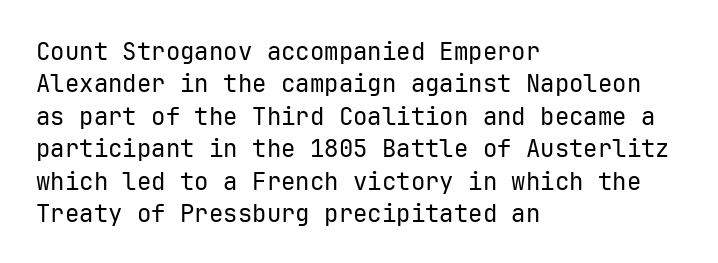
The image shows 24 px text type, upright; set left-aligned, normal line spacing (1.35x), normal letter spacing, not underlined.
